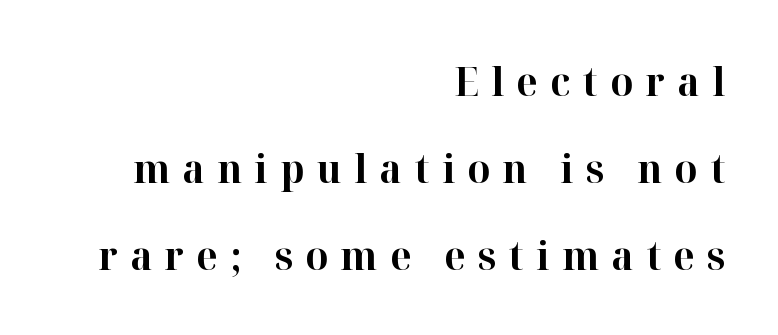
The image shows 40 px bold serif type, upright; set right-aligned, loose line spacing (2.17x), unusually wide letter spacing (+0.31 em), not underlined; high stroke contrast and a medium x-height.
